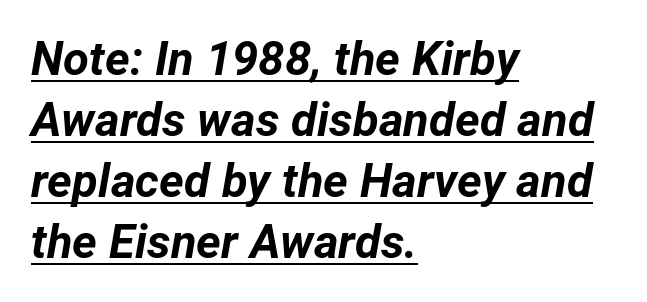
The image shows 47 px bold type, italic (leaning right); set left-aligned, normal line spacing (1.3x), normal letter spacing, underlined; low stroke contrast and a medium x-height.
